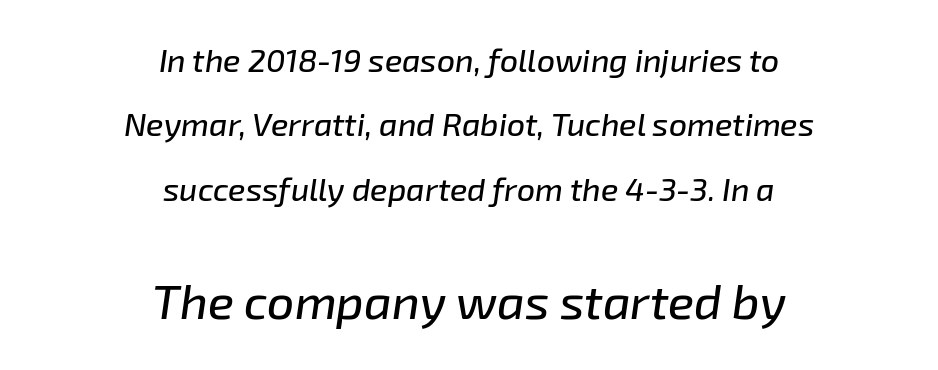
Q: Is the text italic (slanted)? A: Yes, it leans right by about 8 degrees.
Q: Is the text underlined? A: No.
Q: How is the paragraph aligned? A: Centered.
Q: Is the spacing between letters normal or unusually wide? A: Normal.
Q: Is the spacing between lines tight, normal or loose? A: Loose.
Q: Which block of text is set in a larger size, the first (top) or the second (bottom)? A: The second (bottom) one.
Q: Width (condensed, normal, or wide)? A: Normal.
Q: Stroke contrast? A: Low.
Q: x-height? A: Medium.
Q: Monospaced? A: No.
